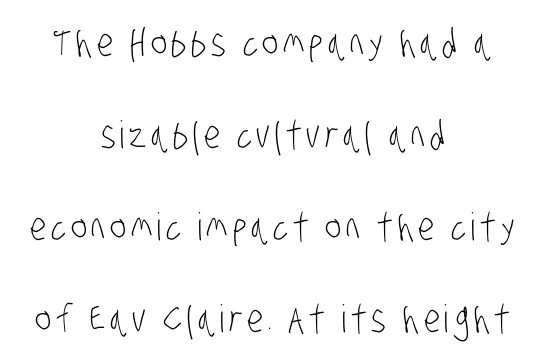
Q: Is the text bold? A: No.
Q: Is the typeface a serif or a sans-serif typeface? A: Sans-serif.
Q: Is the text underlined? A: No.
Q: How is the paragraph aligned? A: Centered.
Q: Is the spacing between lines tight, normal or loose? A: Loose.
Q: Width (condensed, normal, or wide)? A: Condensed.
Q: Stroke contrast? A: Low.
Q: x-height? A: Large.
Q: Monospaced? A: No.
